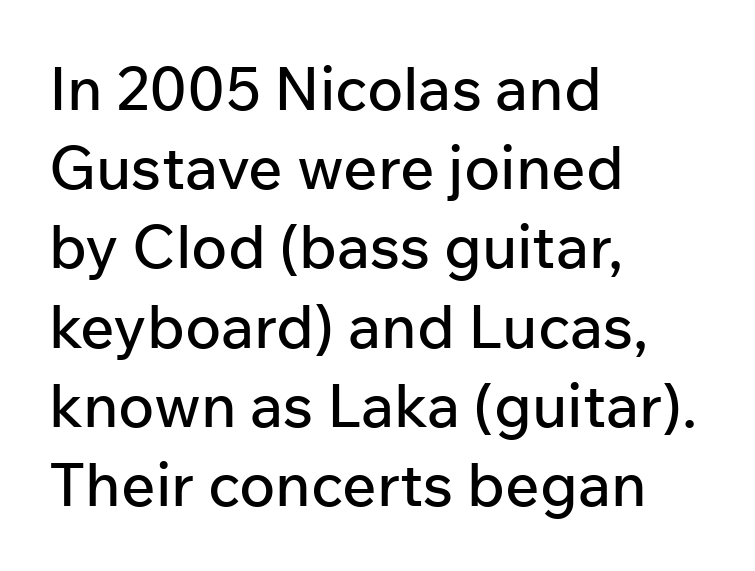
Ordinary non-slanted type is in use. A classic flush-left, rag-right setting is used for this passage. In terms of letterspacing, this is plain default setting. Letters rest on an invisible, unmarked baseline. The letters carry no serifs — their stems end cleanly without finishing strokes.
